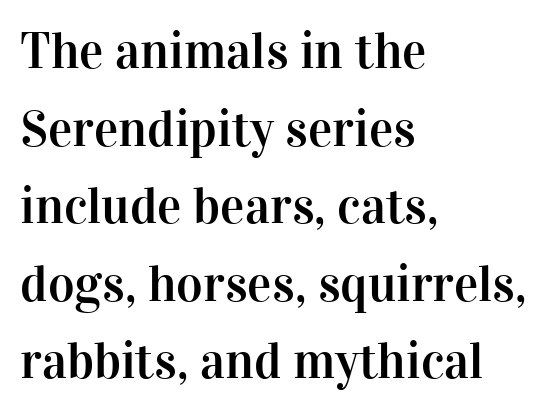
{"serif": "yes", "italic": "no", "width": "normal", "stroke_contrast": "high", "x_height": "medium", "monospaced": "no", "underline": "no", "align": "left", "line_spacing": "normal", "line_spacing_ratio": 1.52, "letter_spacing": "normal", "letter_spacing_em": 0.0, "glyph_px": 51}
